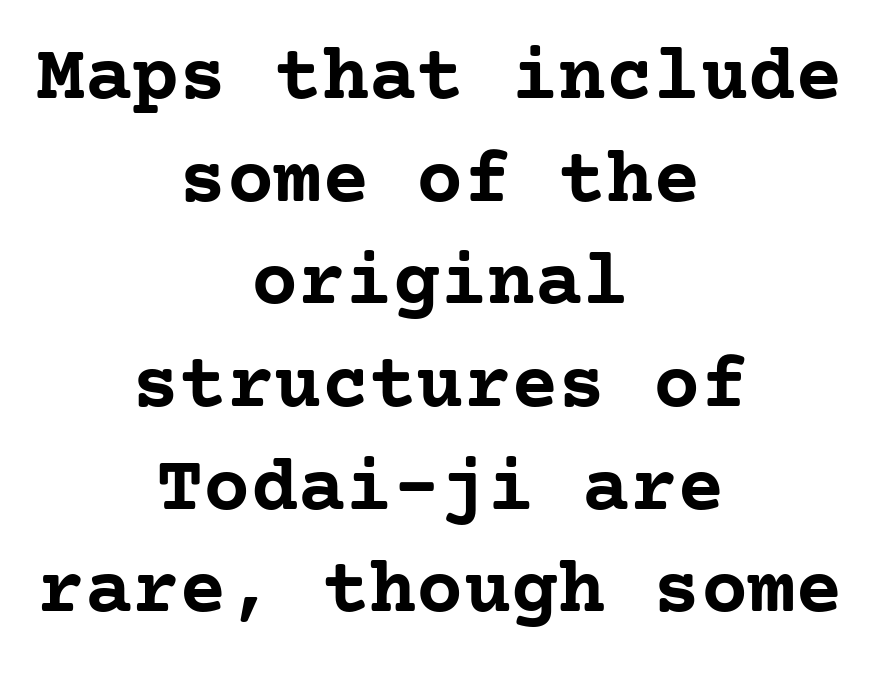
Q: Is the text bold? A: Yes.
Q: Is the text italic (slanted)? A: No, it is upright.
Q: Is the typeface a serif or a sans-serif typeface? A: Serif.
Q: Is the text underlined? A: No.
Q: How is the paragraph aligned? A: Centered.
Q: Is the spacing between letters normal or unusually wide? A: Normal.
Q: Is the spacing between lines tight, normal or loose? A: Normal.
Q: Width (condensed, normal, or wide)? A: Normal.
Q: Stroke contrast? A: Low.
Q: x-height? A: Medium.
